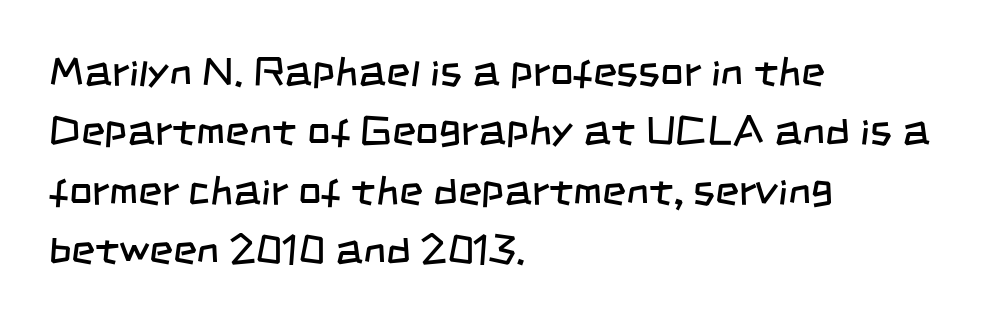
The image shows 41 px regular-weight, condensed sans-serif type; set left-aligned, normal line spacing (1.45x), normal letter spacing, not underlined; low stroke contrast and a large x-height.
